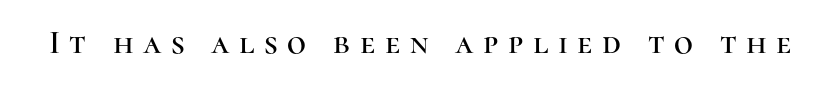
The image shows 33 px serif type, upright; set unusually wide letter spacing (+0.29 em), not underlined; high stroke contrast and a medium x-height.
